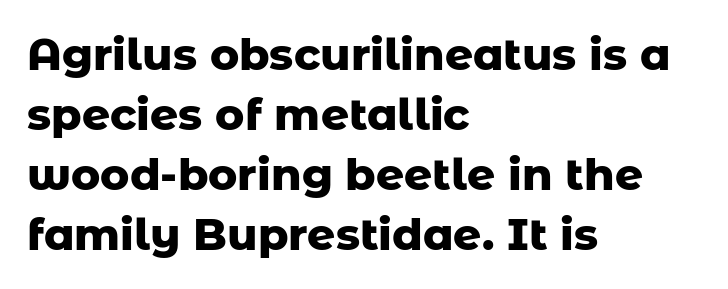
{"serif": "no", "italic": "no", "bold": "yes", "weight": "heavy", "width": "normal", "stroke_contrast": "low", "x_height": "medium", "monospaced": "no", "underline": "no", "align": "left", "line_spacing": "normal", "line_spacing_ratio": 1.36, "letter_spacing": "normal", "letter_spacing_em": 0.0, "glyph_px": 44}
